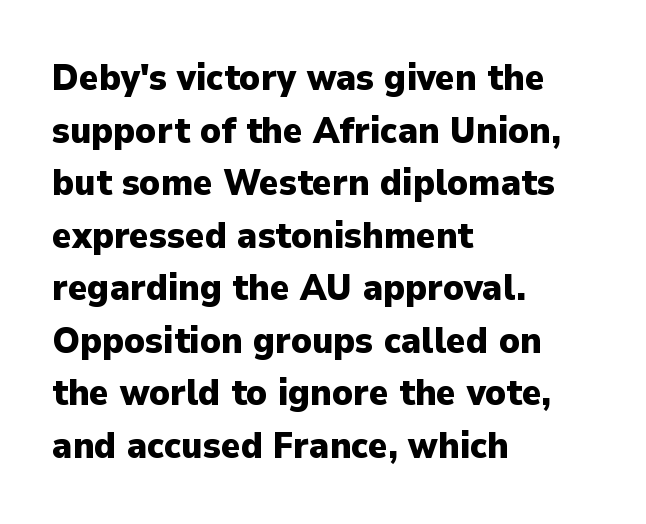
The image shows 37 px heavy sans-serif type, upright; set left-aligned, normal line spacing (1.42x), normal letter spacing, not underlined; low stroke contrast and a medium x-height.
